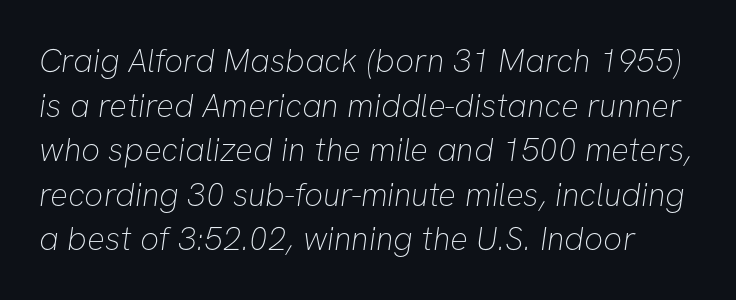
The image shows 33 px thin sans-serif type; set normal line spacing (1.35x), normal letter spacing, not underlined; low stroke contrast and a medium x-height.
